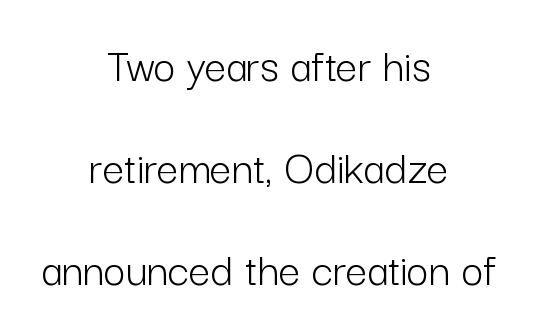
{"serif": "no", "italic": "no", "bold": "no", "weight": "light", "width": "normal", "stroke_contrast": "low", "x_height": "medium", "monospaced": "no", "underline": "no", "align": "center", "line_spacing": "loose", "line_spacing_ratio": 2.13, "letter_spacing": "normal", "letter_spacing_em": 0.0, "glyph_px": 48}
